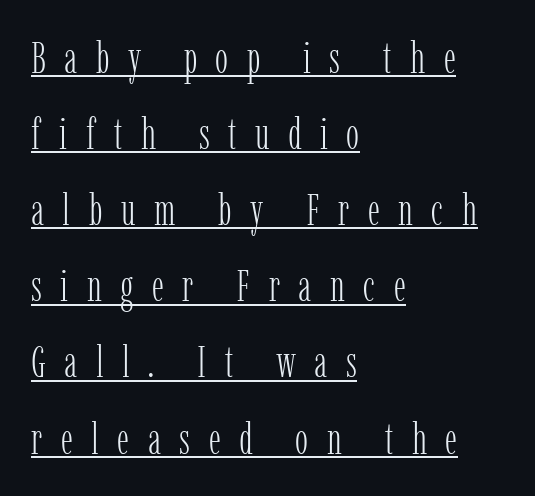
{"serif": "yes", "italic": "no", "bold": "no", "weight": "light", "width": "condensed", "stroke_contrast": "low", "x_height": "medium", "monospaced": "no", "underline": "yes", "align": "left", "line_spacing_ratio": 1.73, "letter_spacing": "wide", "letter_spacing_em": 0.42, "glyph_px": 44}
